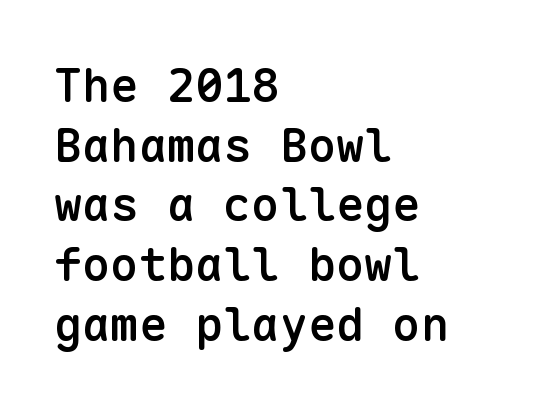
Q: Is the text bold? A: Semi-bold.
Q: Is the text italic (slanted)? A: No, it is upright.
Q: Is the typeface a serif or a sans-serif typeface? A: Sans-serif.
Q: Is the text underlined? A: No.
Q: How is the paragraph aligned? A: Left-aligned.
Q: Is the spacing between letters normal or unusually wide? A: Normal.
Q: Is the spacing between lines tight, normal or loose? A: Normal.
Q: Width (condensed, normal, or wide)? A: Normal.
Q: Stroke contrast? A: Low.
Q: x-height? A: Medium.
Q: Monospaced? A: Yes.
